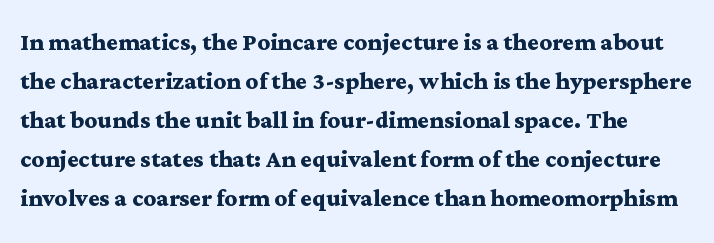
{"serif": "yes", "italic": "no", "bold": "yes", "weight": "semibold", "width": "wide", "stroke_contrast": "medium", "x_height": "medium", "monospaced": "no", "underline": "no", "line_spacing": "normal", "line_spacing_ratio": 1.26, "letter_spacing": "normal", "letter_spacing_em": 0.0, "glyph_px": 31}
